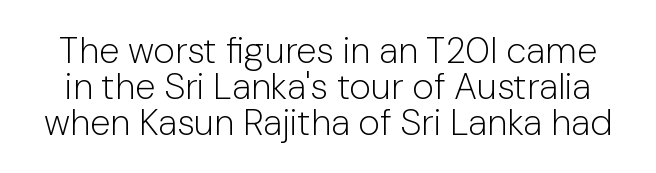
Q: Is the text bold? A: No.
Q: Is the text italic (slanted)? A: No, it is upright.
Q: Is the typeface a serif or a sans-serif typeface? A: Sans-serif.
Q: Is the text underlined? A: No.
Q: Is the spacing between letters normal or unusually wide? A: Normal.
Q: Is the spacing between lines tight, normal or loose? A: Tight.
Q: Width (condensed, normal, or wide)? A: Normal.
Q: Stroke contrast? A: Low.
Q: x-height? A: Medium.
Q: Monospaced? A: No.
